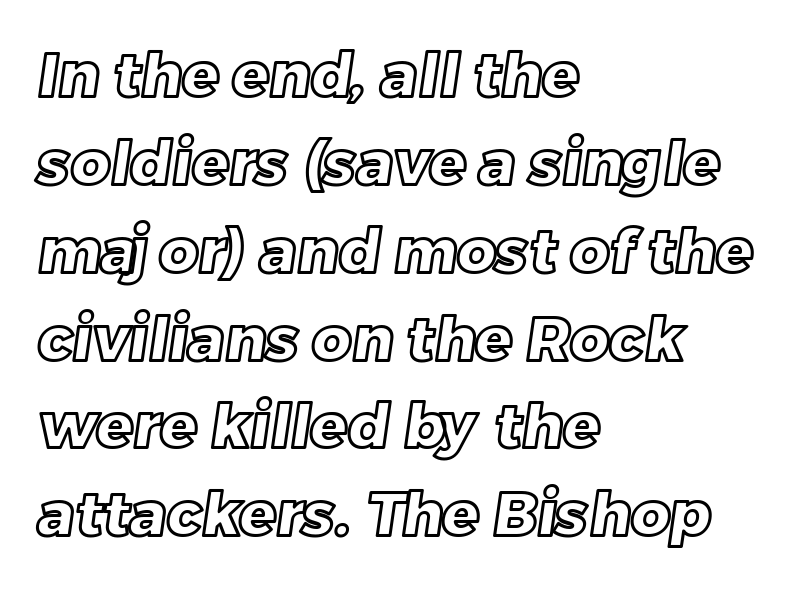
Q: Is the text underlined? A: No.
Q: How is the paragraph aligned? A: Left-aligned.
Q: Is the spacing between letters normal or unusually wide? A: Normal.
Q: Is the spacing between lines tight, normal or loose? A: Normal.
Q: Width (condensed, normal, or wide)? A: Normal.
Q: x-height? A: Large.
Q: Monospaced? A: No.
